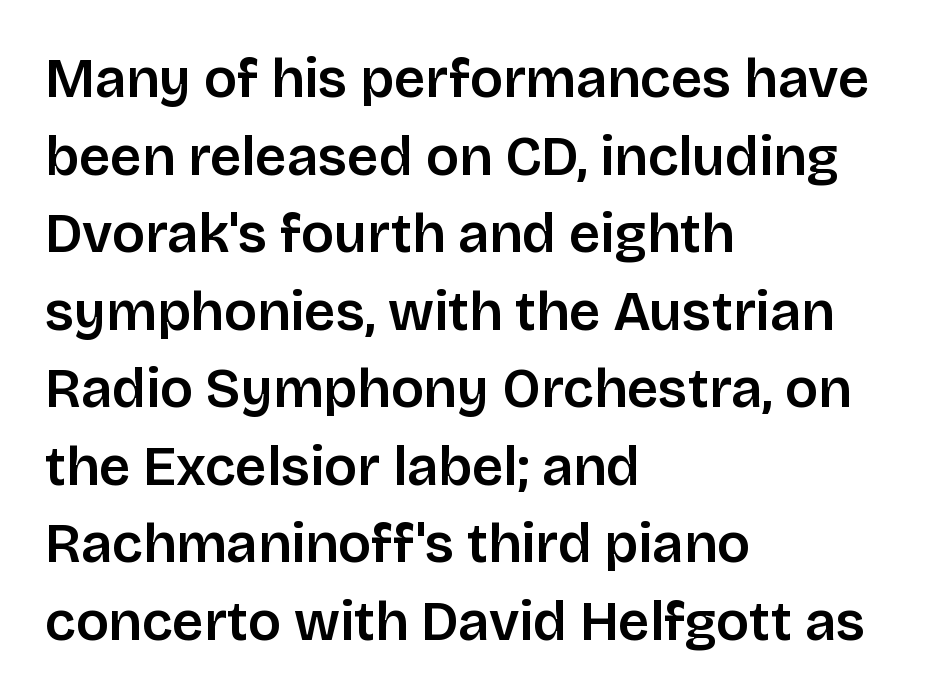
Q: Is the text bold? A: Semi-bold.
Q: Is the text italic (slanted)? A: No, it is upright.
Q: Is the typeface a serif or a sans-serif typeface? A: Sans-serif.
Q: Is the text underlined? A: No.
Q: How is the paragraph aligned? A: Left-aligned.
Q: Is the spacing between letters normal or unusually wide? A: Normal.
Q: Is the spacing between lines tight, normal or loose? A: Normal.
Q: Width (condensed, normal, or wide)? A: Normal.
Q: Stroke contrast? A: Low.
Q: x-height? A: Large.
Q: Monospaced? A: No.
